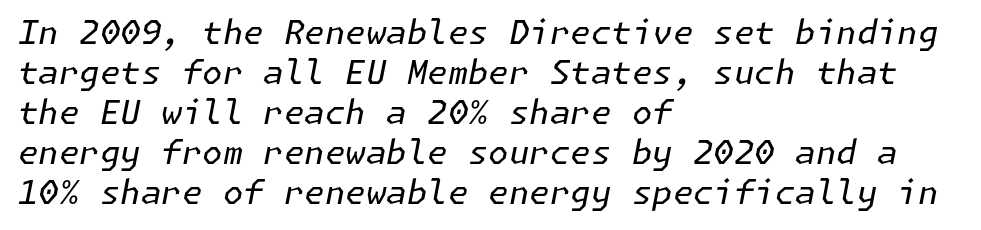
Q: Is the text bold? A: No.
Q: Is the text italic (slanted)? A: Yes, it leans right by about 11 degrees.
Q: Is the text underlined? A: No.
Q: How is the paragraph aligned? A: Left-aligned.
Q: Is the spacing between letters normal or unusually wide? A: Normal.
Q: Width (condensed, normal, or wide)? A: Normal.
Q: Stroke contrast? A: Low.
Q: x-height? A: Medium.
